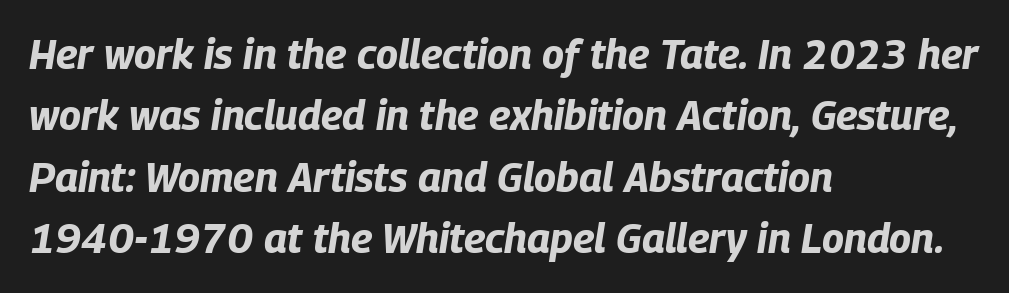
The specimen omits any rule beneath the text block's lines. The face used here has the dense, thick strokes of a bold. All the whitespace from short lines collects on the right. The line texture is even and compact thanks to regular tracking.
